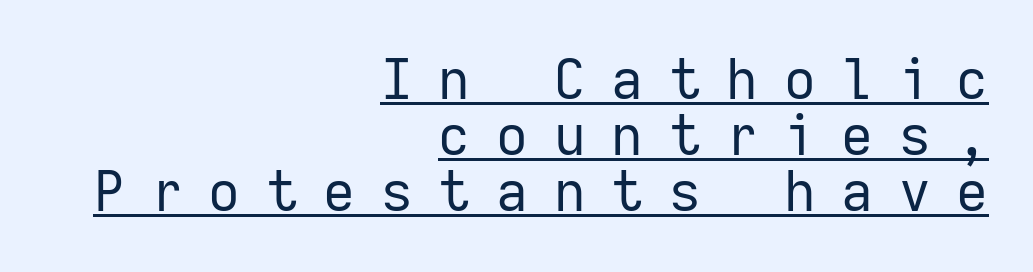
Q: Is the text bold? A: No.
Q: Is the text italic (slanted)? A: No, it is upright.
Q: Is the typeface a serif or a sans-serif typeface? A: Sans-serif.
Q: Is the text underlined? A: Yes.
Q: How is the paragraph aligned? A: Right-aligned.
Q: Is the spacing between letters normal or unusually wide? A: Unusually wide.
Q: Is the spacing between lines tight, normal or loose? A: Tight.
Q: Width (condensed, normal, or wide)? A: Normal.
Q: Stroke contrast? A: Low.
Q: x-height? A: Medium.
Q: Monospaced? A: Yes.
